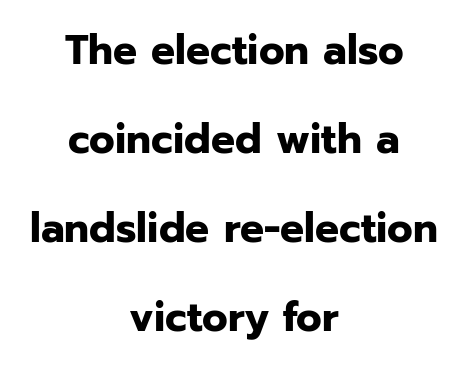
The image shows 42 px bold sans-serif type, upright; set centered, loose line spacing (2.12x), normal letter spacing, not underlined; low stroke contrast and a medium x-height.
